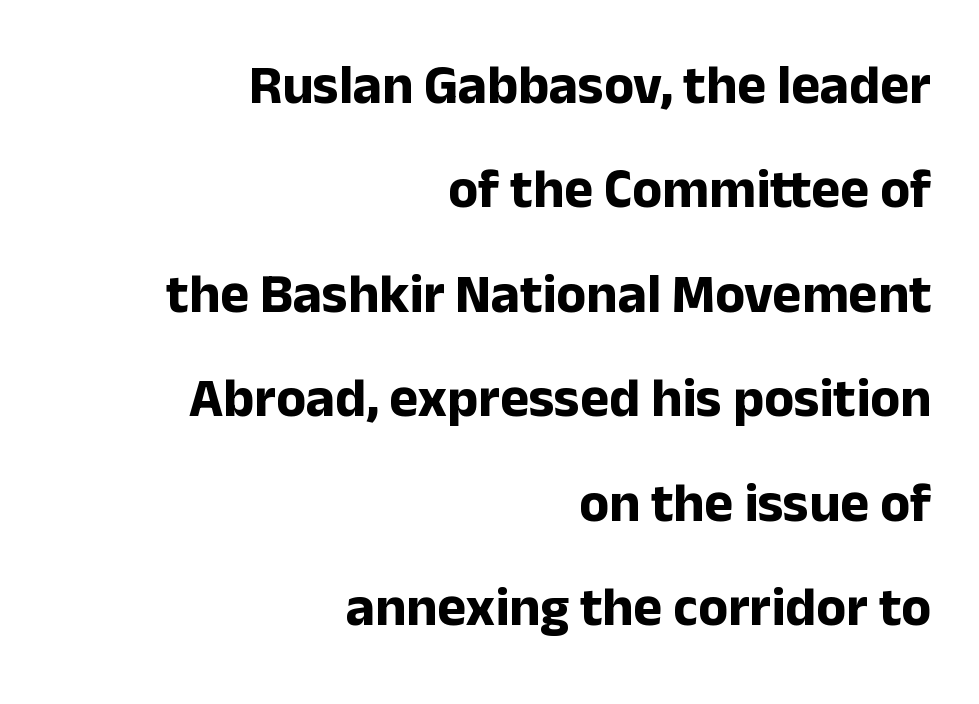
Q: Is the text bold? A: Yes.
Q: Is the text italic (slanted)? A: No, it is upright.
Q: Is the typeface a serif or a sans-serif typeface? A: Sans-serif.
Q: Is the text underlined? A: No.
Q: How is the paragraph aligned? A: Right-aligned.
Q: Is the spacing between letters normal or unusually wide? A: Normal.
Q: Is the spacing between lines tight, normal or loose? A: Loose.
Q: Width (condensed, normal, or wide)? A: Normal.
Q: Stroke contrast? A: Low.
Q: x-height? A: Medium.
Q: Monospaced? A: No.
